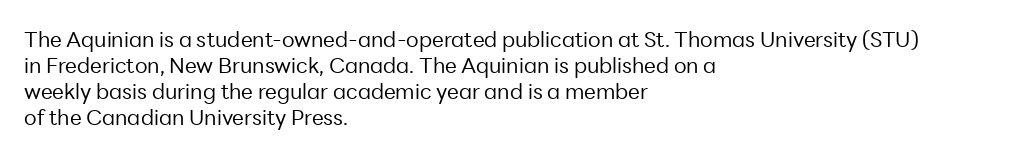
The typography opts for an upright posture over an oblique one. Unmarked baselines from the first word to the last. Students, note that the glyphs here touch the page at normal intervals. Which margin do the lines hug? The left one — the right edge is uneven. The typesetting does not lean heavy: it is not bold.
